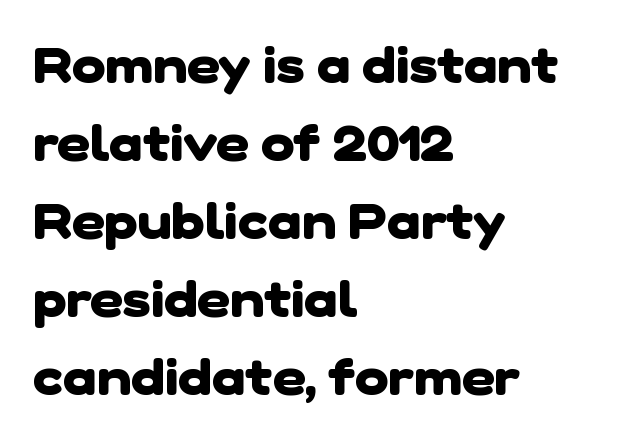
The image shows 51 px heavy sans-serif type; set left-aligned, normal line spacing (1.53x), normal letter spacing, not underlined; low stroke contrast and a medium x-height.
